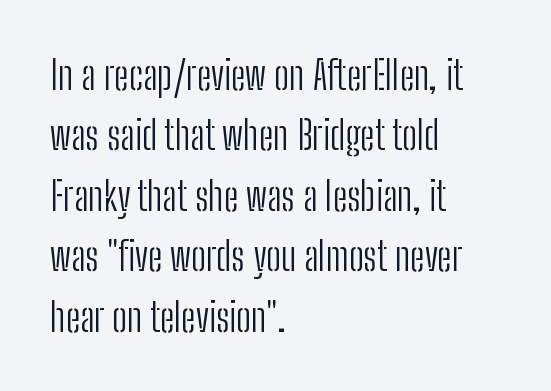
{"serif": "no", "italic": "no", "bold": "no", "weight": "light", "width": "condensed", "stroke_contrast": "low", "x_height": "medium", "monospaced": "no", "underline": "no", "align": "left", "line_spacing": "normal", "line_spacing_ratio": 1.51, "letter_spacing": "normal", "letter_spacing_em": 0.0, "glyph_px": 40}
